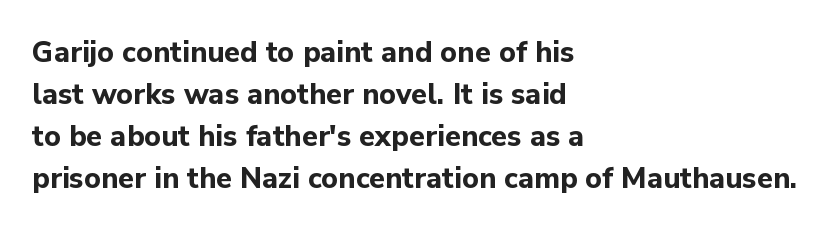
{"serif": "no", "italic": "no", "bold": "yes", "weight": "bold", "width": "normal", "stroke_contrast": "low", "x_height": "medium", "monospaced": "no", "underline": "no", "align": "left", "line_spacing": "normal", "line_spacing_ratio": 1.45, "letter_spacing": "normal", "letter_spacing_em": 0.0, "glyph_px": 29}
